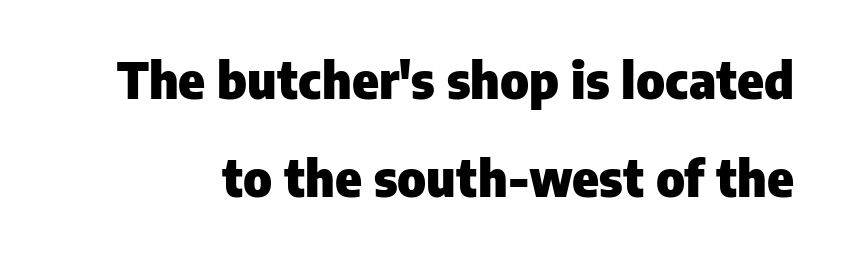
Q: Is the text bold? A: Yes.
Q: Is the text italic (slanted)? A: No, it is upright.
Q: Is the typeface a serif or a sans-serif typeface? A: Sans-serif.
Q: Is the text underlined? A: No.
Q: Is the spacing between letters normal or unusually wide? A: Normal.
Q: Is the spacing between lines tight, normal or loose? A: Loose.
Q: Width (condensed, normal, or wide)? A: Normal.
Q: Stroke contrast? A: Low.
Q: x-height? A: Medium.
Q: Monospaced? A: No.
